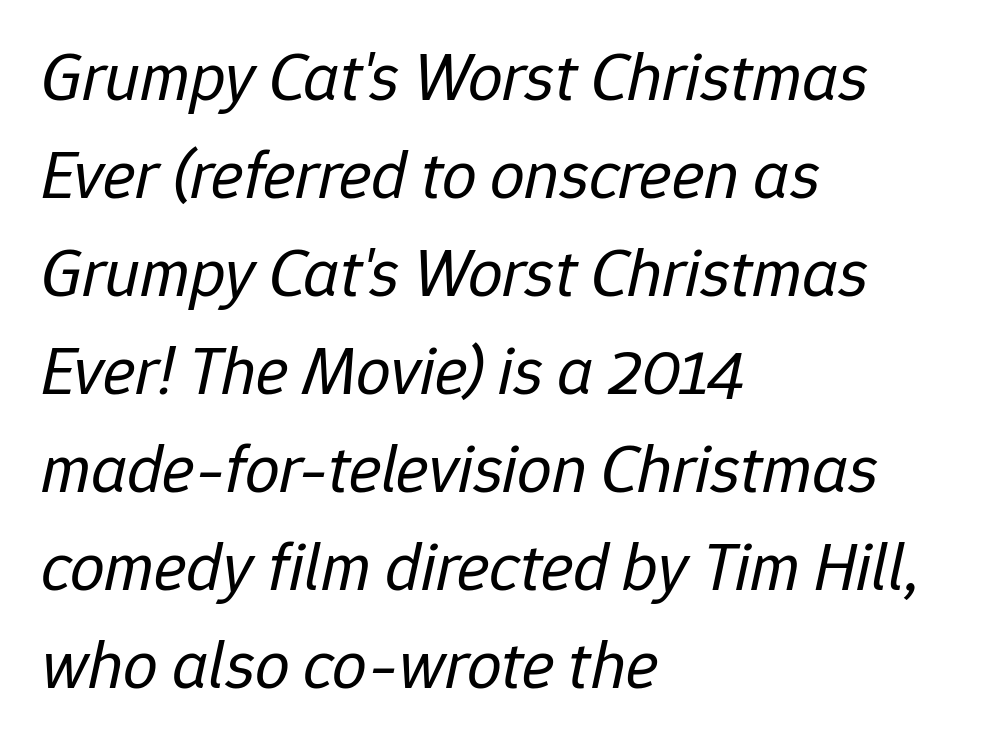
Q: Is the text bold? A: No.
Q: Is the text italic (slanted)? A: Yes, it leans right by about 12 degrees.
Q: Is the text underlined? A: No.
Q: How is the paragraph aligned? A: Left-aligned.
Q: Is the spacing between letters normal or unusually wide? A: Normal.
Q: Is the spacing between lines tight, normal or loose? A: Normal.
Q: Width (condensed, normal, or wide)? A: Normal.
Q: Stroke contrast? A: Low.
Q: x-height? A: Medium.
Q: Monospaced? A: No.
